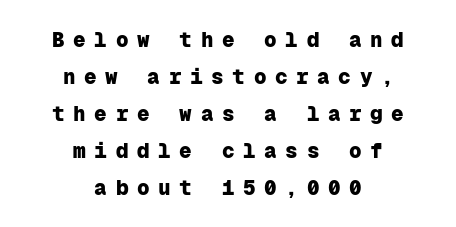
The image shows 21 px bold type, upright; set centered, line spacing 1.76x, unusually wide letter spacing (+0.41 em), not underlined.
